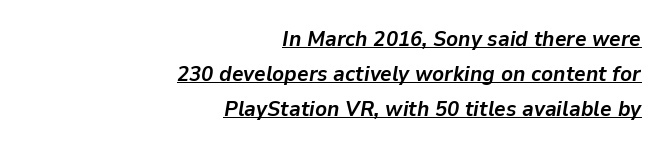
Whoever set this chose a conventional vertical rhythm. The typography opts for an oblique posture over an upright one. No extra tracking has been applied to these lines. Reading down the block, your eye finds every line finishing at a fixed right position.
